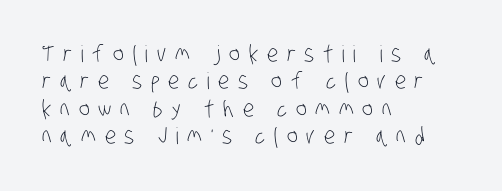
Q: Is the text bold? A: No.
Q: Is the text underlined? A: No.
Q: How is the paragraph aligned? A: Left-aligned.
Q: Is the spacing between letters normal or unusually wide? A: Unusually wide.
